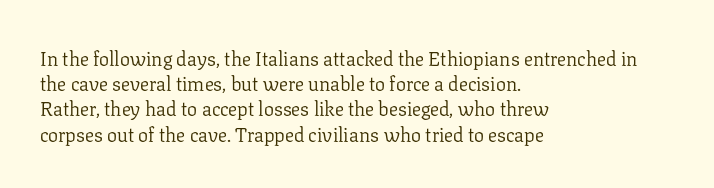
Q: Is the text bold? A: No.
Q: Is the text italic (slanted)? A: No, it is upright.
Q: Is the text underlined? A: No.
Q: How is the paragraph aligned? A: Left-aligned.
Q: Is the spacing between letters normal or unusually wide? A: Normal.
Q: Is the spacing between lines tight, normal or loose? A: Normal.
